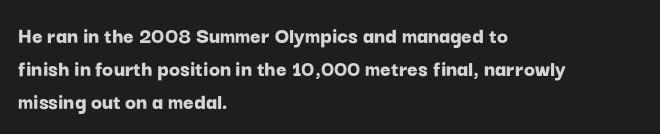
{"italic": "no", "bold": "yes", "underline": "no", "align": "left", "line_spacing": "normal", "line_spacing_ratio": 1.43, "letter_spacing": "normal", "letter_spacing_em": 0.0, "glyph_px": 23}
